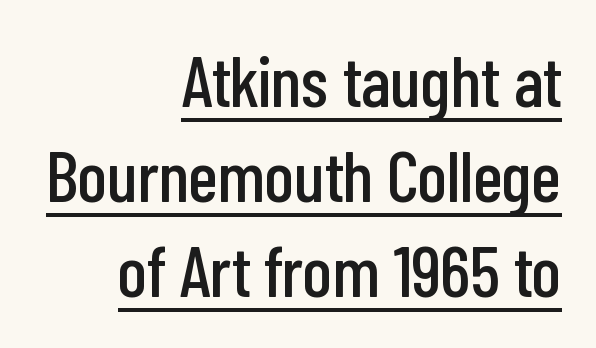
Every character sits straight up, as roman type does. Proportional: the letters do not fall into vertical columns. Nope, no serifs anywhere on these letters. Quick note: underline on.
